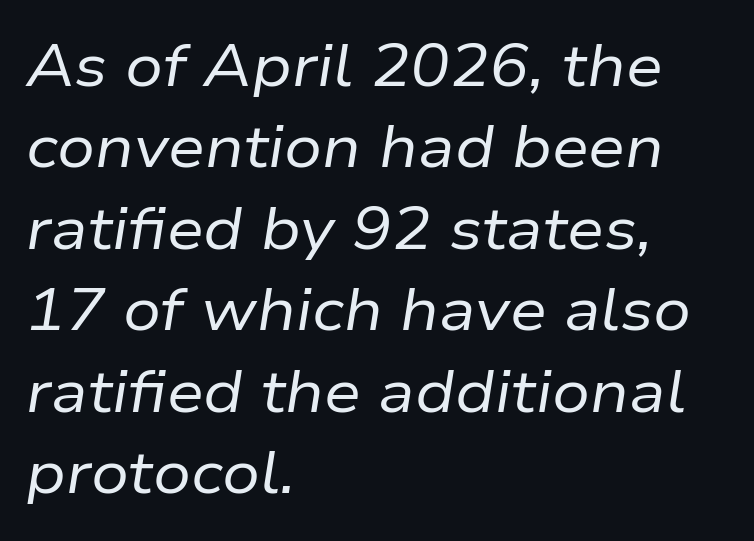
Q: Is the text bold? A: No.
Q: Is the text italic (slanted)? A: Yes, it leans right by about 9 degrees.
Q: Is the text underlined? A: No.
Q: How is the paragraph aligned? A: Left-aligned.
Q: Is the spacing between letters normal or unusually wide? A: Normal.
Q: Is the spacing between lines tight, normal or loose? A: Normal.
Q: Width (condensed, normal, or wide)? A: Normal.
Q: Stroke contrast? A: Low.
Q: x-height? A: Medium.
Q: Monospaced? A: No.
